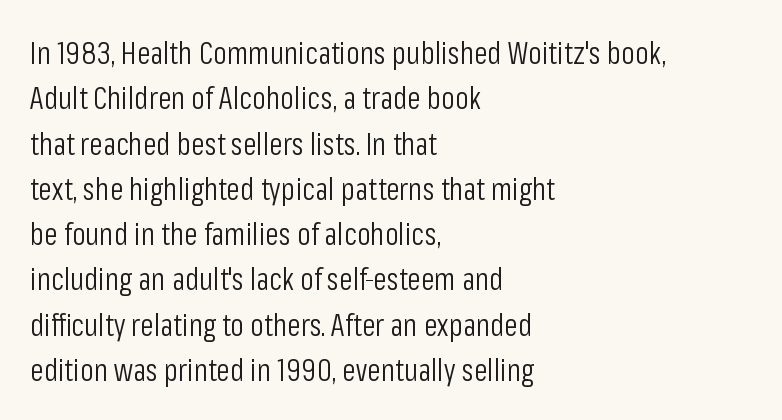
Q: Is the text bold? A: No.
Q: Is the text italic (slanted)? A: No, it is upright.
Q: Is the typeface a serif or a sans-serif typeface? A: Sans-serif.
Q: Is the text underlined? A: No.
Q: How is the paragraph aligned? A: Left-aligned.
Q: Is the spacing between letters normal or unusually wide? A: Normal.
Q: Is the spacing between lines tight, normal or loose? A: Normal.
Q: Width (condensed, normal, or wide)? A: Condensed.
Q: Stroke contrast? A: Low.
Q: x-height? A: Medium.
Q: Monospaced? A: No.
